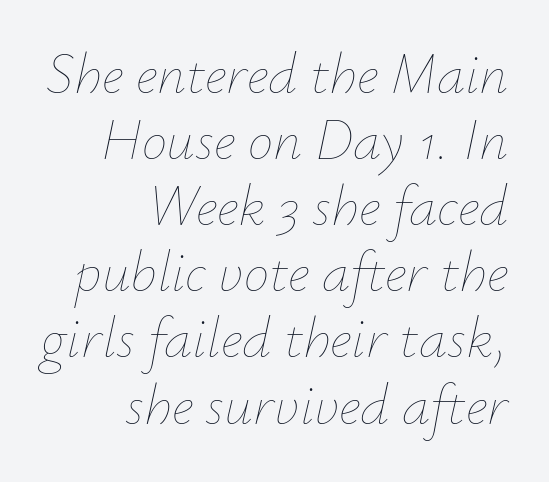
The passage shown is not underscored anywhere. The passage shown leans; its letterforms are oblique. The rendering anchors every line to the right-hand side. Does extra space separate the letters? No, they use regular spacing. Summary of weight: not heavy and not bold. Character widths vary here, with narrow letters taking less room than wide ones.
